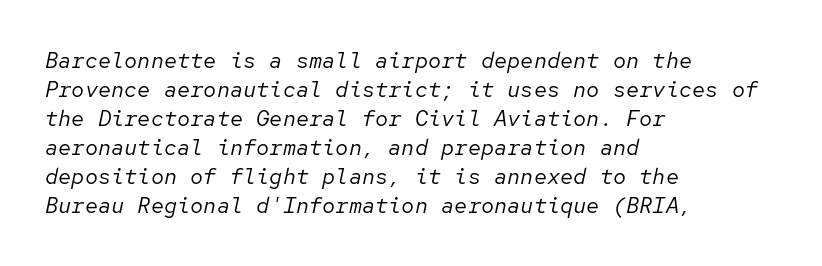
Quick note: underline off. What's the leading like? Ordinary, nothing unusual. Teacher's note: observe the even left margin — that is flush-left alignment. A typesetter would call this zero additional tracking. The font's italic variant was chosen for this text. Letters have the restrained weight of plain body copy at most.
